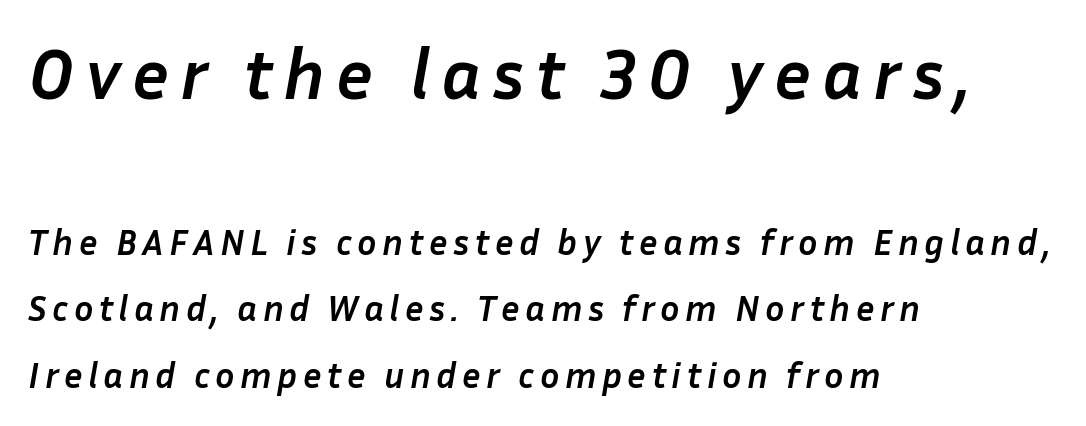
{"italic": "yes", "lean": "right", "slant_degrees": 10, "bold": "yes", "weight": "semibold", "width": "normal", "stroke_contrast": "low", "x_height": "medium", "monospaced": "no", "underline": "no", "align": "left", "line_spacing_ratio": 1.85, "larger_block": "first", "size_ratio": 2.0, "glyph_px": 72}
